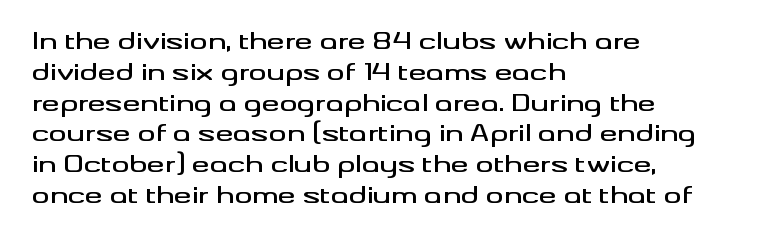
A classic flush-left, rag-right setting is used for this passage. Rendered with straight, roman letterforms. The rendering uses a moderate line-height, typical for paragraphs. In terms of letterspacing, this is plain default setting.
